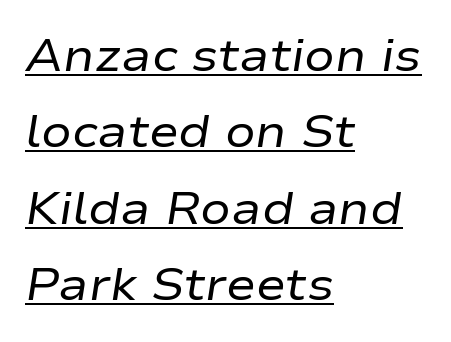
Q: Is the text bold? A: No.
Q: Is the text italic (slanted)? A: Yes, it leans right by about 9 degrees.
Q: Is the text underlined? A: Yes.
Q: How is the paragraph aligned? A: Left-aligned.
Q: Is the spacing between letters normal or unusually wide? A: Normal.
Q: Is the spacing between lines tight, normal or loose? A: Normal.
Q: Width (condensed, normal, or wide)? A: Wide.
Q: Stroke contrast? A: Low.
Q: x-height? A: Medium.
Q: Monospaced? A: No.
